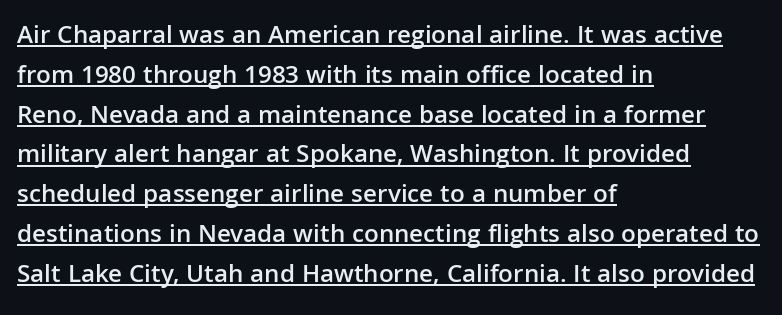
Q: Is the text bold? A: Semi-bold.
Q: Is the text italic (slanted)? A: No, it is upright.
Q: Is the text underlined? A: Yes.
Q: How is the paragraph aligned? A: Left-aligned.
Q: Is the spacing between letters normal or unusually wide? A: Normal.
Q: Is the spacing between lines tight, normal or loose? A: Normal.
